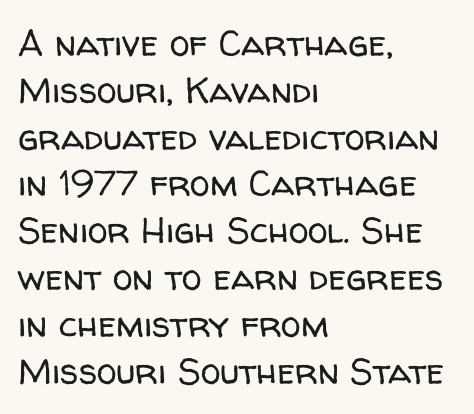
Q: Is the text bold? A: No.
Q: Is the text italic (slanted)? A: No, it is upright.
Q: Is the typeface a serif or a sans-serif typeface? A: Sans-serif.
Q: Is the text underlined? A: No.
Q: How is the paragraph aligned? A: Left-aligned.
Q: Is the spacing between letters normal or unusually wide? A: Normal.
Q: Is the spacing between lines tight, normal or loose? A: Normal.
Q: Width (condensed, normal, or wide)? A: Normal.
Q: Stroke contrast? A: Low.
Q: x-height? A: Medium.
Q: Monospaced? A: No.
